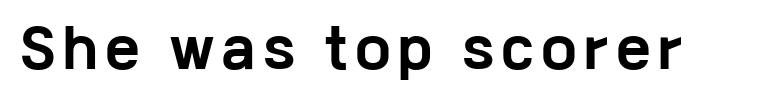
Spacing verdict: proportional, widths tailored to each character. Bold? Absolutely — the strokes are thick and heavy. Vertical strokes here are truly vertical. Stroke terminals: plain, sans-serif. Bare-footed words on every line.
